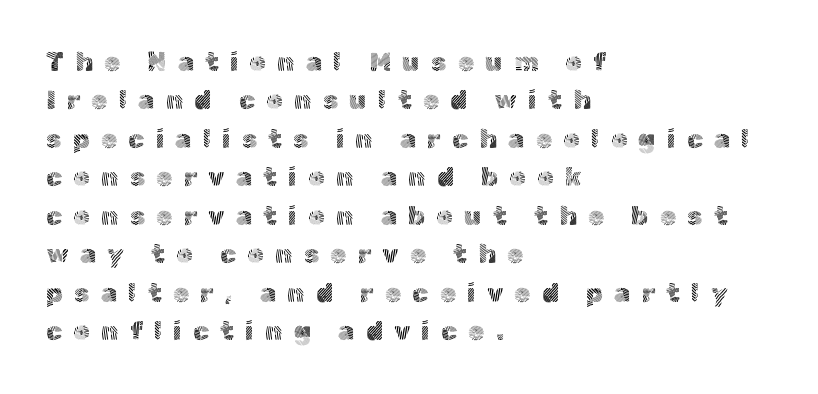
{"italic": "no", "bold": "no", "underline": "no", "align": "left", "line_spacing": "normal", "line_spacing_ratio": 1.48, "letter_spacing": "wide", "letter_spacing_em": 0.43, "glyph_px": 26}
